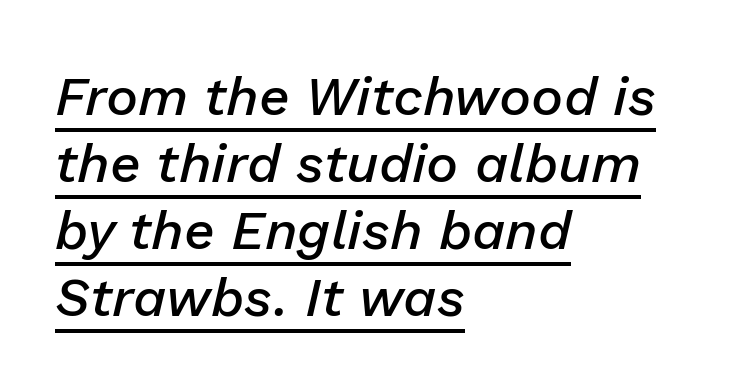
This is oblique type, the kind used for emphasis or titles. Default kerning and tracking; the words read as compact shapes. Spacing verdict: proportional, widths tailored to each character. Looks like someone drew a line under every word here. These words are printed semibold, heavier than regular yet not bold. Horizontally, the lines are justified to the leading edge only.
